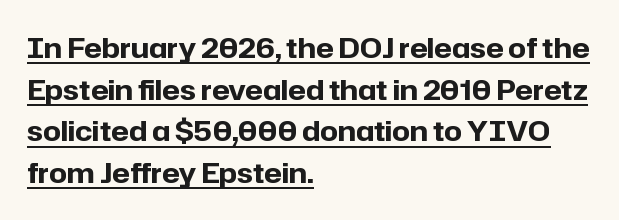
The image shows 28 px bold sans-serif type, upright; set left-aligned, normal line spacing (1.49x), normal letter spacing, underlined; low stroke contrast and a medium x-height.
